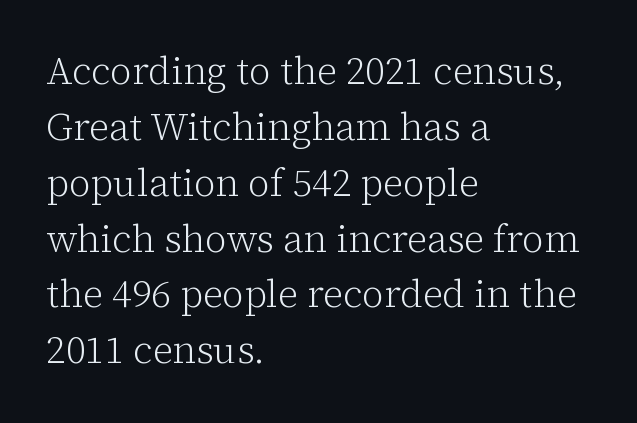
{"serif": "yes", "italic": "no", "bold": "no", "weight": "light", "width": "normal", "stroke_contrast": "low", "x_height": "medium", "monospaced": "no", "underline": "no", "align": "left", "line_spacing": "normal", "line_spacing_ratio": 1.47, "letter_spacing": "normal", "letter_spacing_em": 0.0, "glyph_px": 38}
